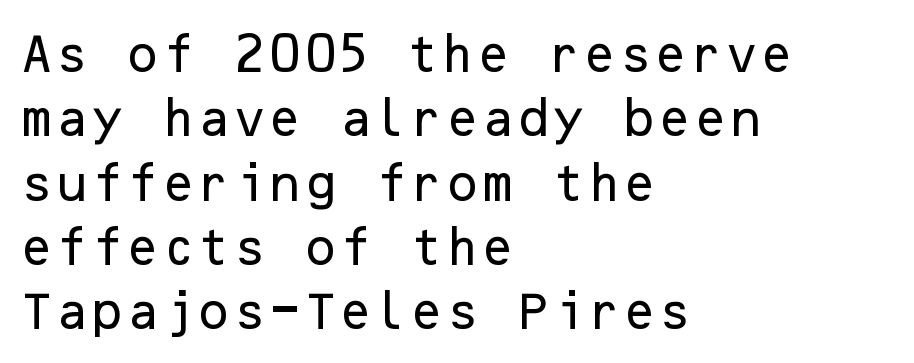
The image shows 41 px sans-serif type, upright; set left-aligned, normal line spacing (1.57x), normal letter spacing, not underlined; low stroke contrast and a medium x-height.
